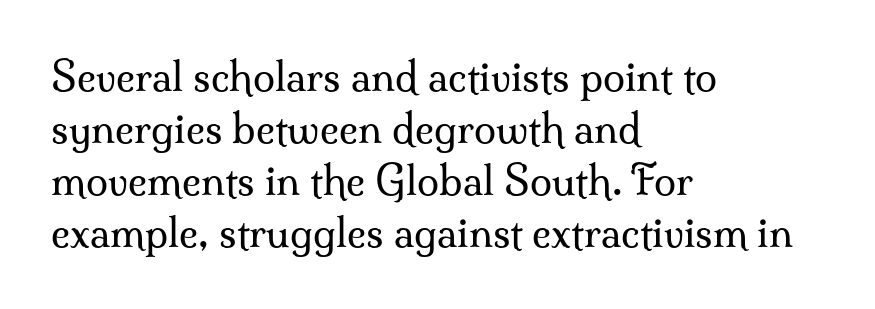
One glance says typical: line gaps are just what's usual. Glance below the letters and you will spot only blank space. The typesetter chose a ragged-right arrangement here. Character widths vary here, with narrow letters taking less room than wide ones. There is no visible air inserted between adjacent glyphs. This is the regular roman posture of the typeface.
